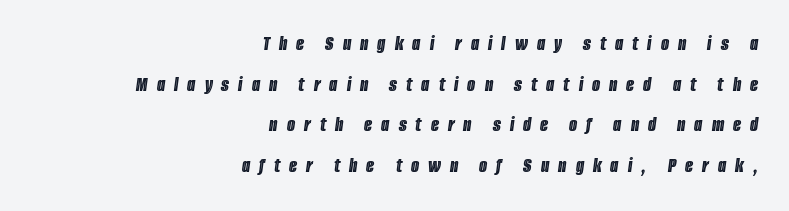
Q: Is the text italic (slanted)? A: Yes, it leans right by about 8 degrees.
Q: Is the text underlined? A: No.
Q: How is the paragraph aligned? A: Right-aligned.
Q: Is the spacing between letters normal or unusually wide? A: Unusually wide.
Q: Is the spacing between lines tight, normal or loose? A: Loose.
